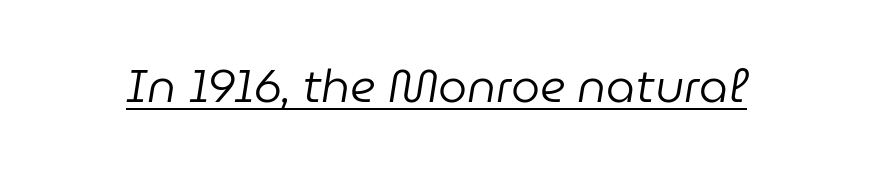
The image shows 46 px regular-weight type, italic (leaning right); set normal letter spacing, underlined; low stroke contrast and a medium x-height.
